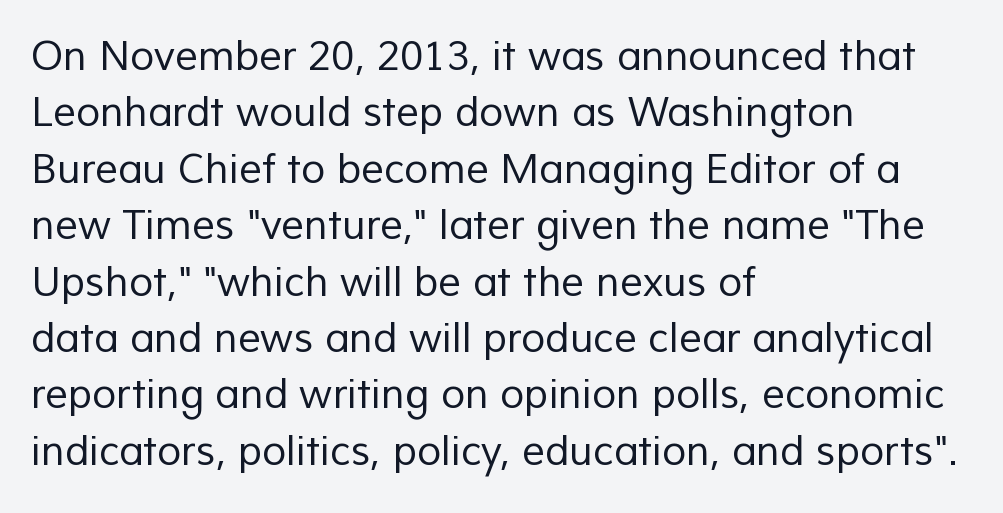
The image shows 40 px regular-weight sans-serif type; set left-aligned, normal line spacing (1.41x), normal letter spacing, not underlined; low stroke contrast and a medium x-height.
